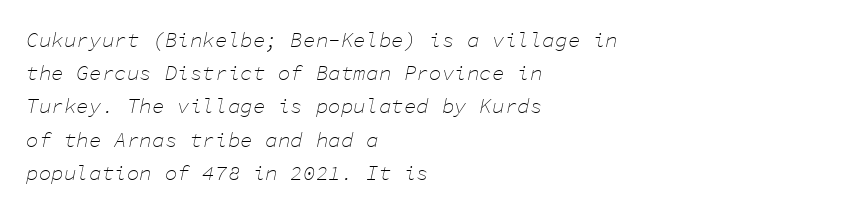
Glyph-to-glyph distance matches everyday printed text. The rendering anchors every line to the left-hand side. Only glyphs here, with clear space below each row. Unbolded letterforms with no extra heft.
